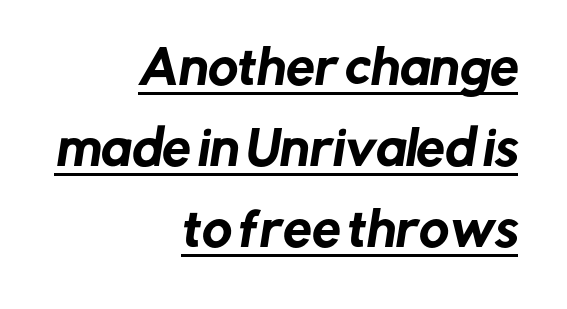
The image shows 46 px sans-serif type; set right-aligned, line spacing 1.76x, normal letter spacing, underlined; low stroke contrast and a medium x-height.
